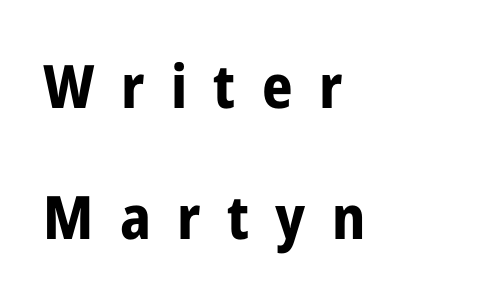
Q: Is the text bold? A: Yes.
Q: Is the text italic (slanted)? A: No, it is upright.
Q: Is the typeface a serif or a sans-serif typeface? A: Sans-serif.
Q: Is the text underlined? A: No.
Q: How is the paragraph aligned? A: Left-aligned.
Q: Is the spacing between letters normal or unusually wide? A: Unusually wide.
Q: Is the spacing between lines tight, normal or loose? A: Loose.
Q: Width (condensed, normal, or wide)? A: Condensed.
Q: Stroke contrast? A: Low.
Q: x-height? A: Medium.
Q: Monospaced? A: No.
